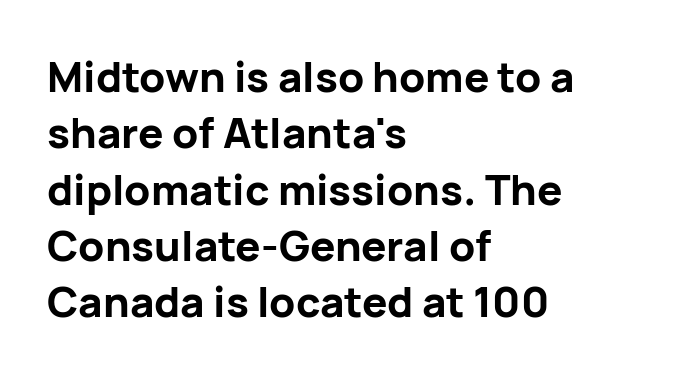
{"serif": "no", "italic": "no", "bold": "yes", "weight": "bold", "width": "normal", "stroke_contrast": "low", "x_height": "medium", "monospaced": "no", "underline": "no", "align": "left", "line_spacing": "normal", "line_spacing_ratio": 1.34, "letter_spacing": "normal", "letter_spacing_em": 0.0, "glyph_px": 42}
